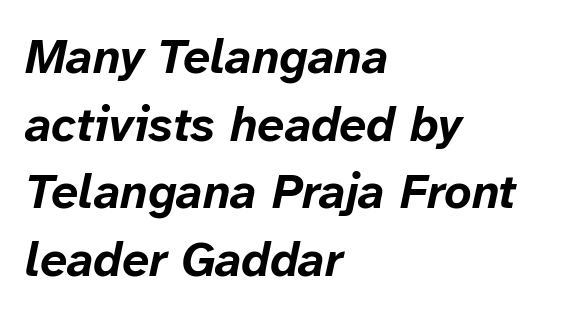
{"italic": "yes", "lean": "right", "slant_degrees": 12, "bold": "yes", "weight": "bold", "width": "normal", "stroke_contrast": "low", "x_height": "medium", "monospaced": "no", "underline": "no", "align": "left", "line_spacing": "normal", "line_spacing_ratio": 1.41, "letter_spacing": "normal", "letter_spacing_em": 0.0, "glyph_px": 48}
